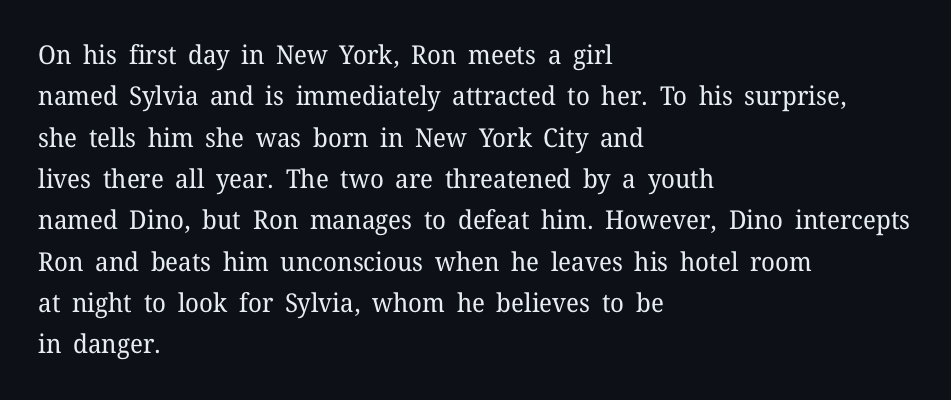
Q: Is the text bold? A: No.
Q: Is the text italic (slanted)? A: No, it is upright.
Q: Is the text underlined? A: No.
Q: How is the paragraph aligned? A: Left-aligned.
Q: Is the spacing between letters normal or unusually wide? A: Normal.
Q: Is the spacing between lines tight, normal or loose? A: Normal.
